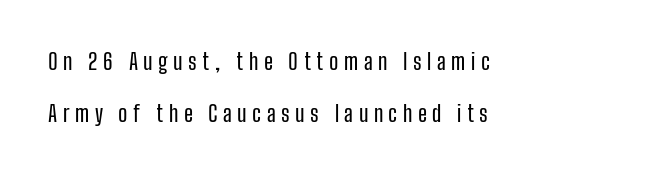
{"italic": "no", "underline": "no", "align": "left", "line_spacing": "loose", "line_spacing_ratio": 2.37, "letter_spacing": "wide", "letter_spacing_em": 0.25, "glyph_px": 22}
